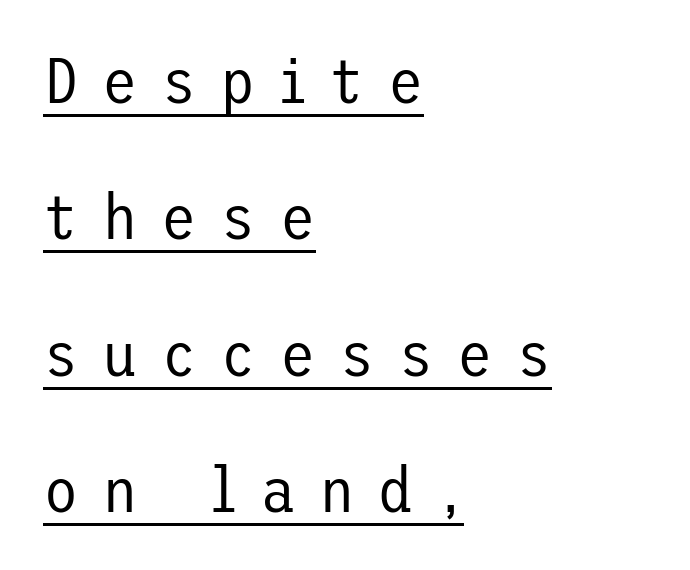
The image shows 65 px regular-weight sans-serif type, upright; set left-aligned, loose line spacing (2.1x), unusually wide letter spacing (+0.36 em), underlined; low stroke contrast and a medium x-height.
